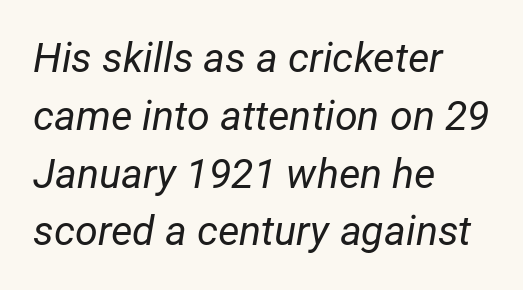
Q: Is the text bold? A: No.
Q: Is the text italic (slanted)? A: Yes, it leans right by about 12 degrees.
Q: Is the text underlined? A: No.
Q: How is the paragraph aligned? A: Left-aligned.
Q: Is the spacing between letters normal or unusually wide? A: Normal.
Q: Is the spacing between lines tight, normal or loose? A: Normal.
Q: Width (condensed, normal, or wide)? A: Normal.
Q: Stroke contrast? A: Low.
Q: x-height? A: Medium.
Q: Monospaced? A: No.
